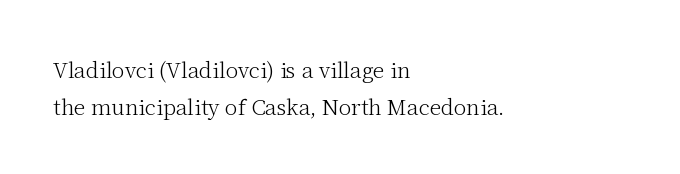
Q: Is the text bold? A: No.
Q: Is the text italic (slanted)? A: No, it is upright.
Q: Is the text underlined? A: No.
Q: How is the paragraph aligned? A: Left-aligned.
Q: Is the spacing between letters normal or unusually wide? A: Normal.
